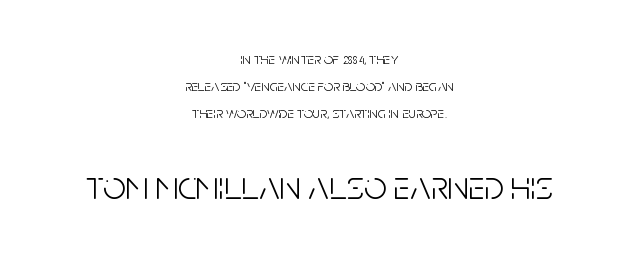
{"serif": "no", "italic": "no", "bold": "no", "weight": "light", "width": "condensed", "stroke_contrast": "low", "x_height": "large", "monospaced": "no", "underline": "no", "align": "center", "line_spacing": "normal", "line_spacing_ratio": 1.7, "letter_spacing": "normal", "letter_spacing_em": 0.0, "larger_block": "second", "size_ratio": 2.5, "glyph_px": 40}
